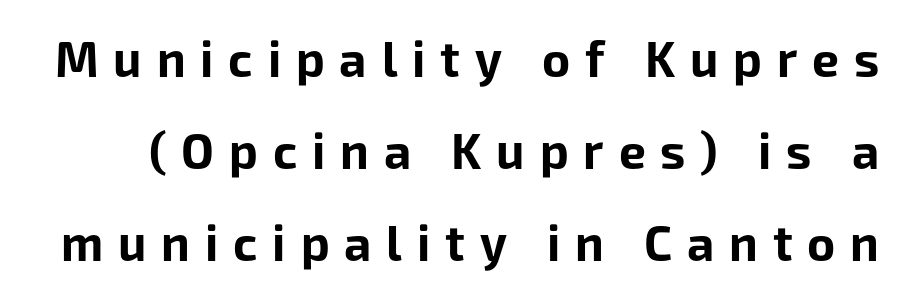
{"serif": "no", "italic": "no", "bold": "yes", "weight": "bold", "width": "normal", "stroke_contrast": "low", "x_height": "medium", "monospaced": "no", "underline": "no", "line_spacing": "loose", "line_spacing_ratio": 1.92, "letter_spacing": "wide", "letter_spacing_em": 0.31, "glyph_px": 48}
